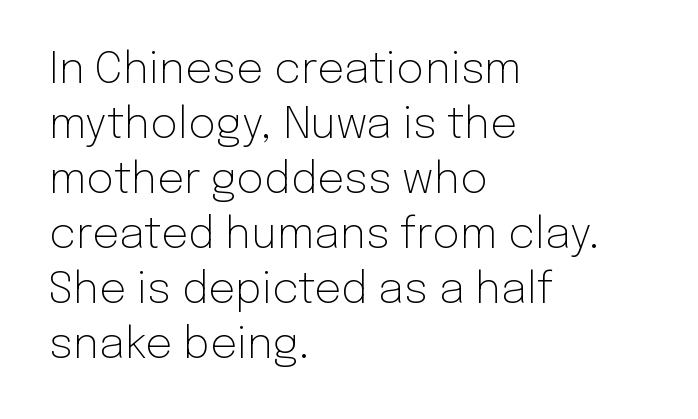
{"serif": "no", "italic": "no", "bold": "no", "weight": "light", "width": "normal", "stroke_contrast": "low", "x_height": "medium", "monospaced": "no", "underline": "no", "align": "left", "line_spacing": "normal", "line_spacing_ratio": 1.28, "letter_spacing": "normal", "letter_spacing_em": 0.0, "glyph_px": 43}
